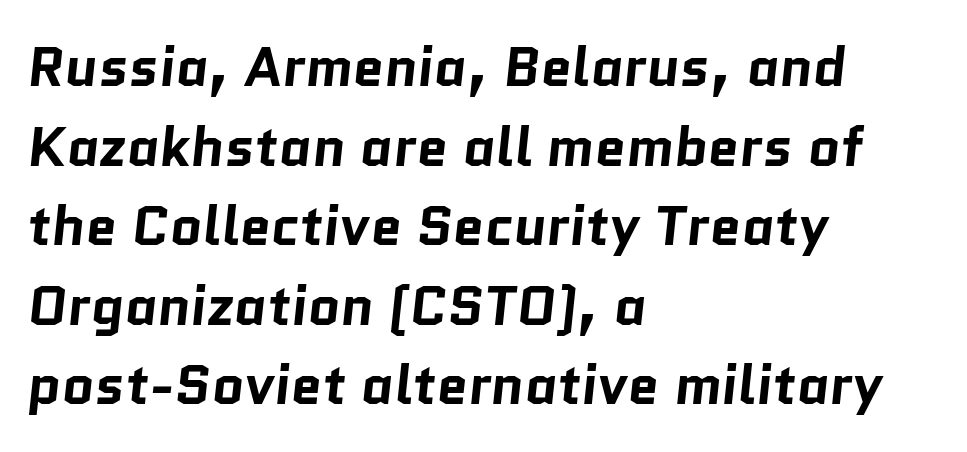
A typesetter would call this zero additional tracking. Does the leading feel generous? No, just average. The rendering uses natural spacing where letterforms have individual widths. This is sans-serif lettering, the kind often seen on screens and signage.
